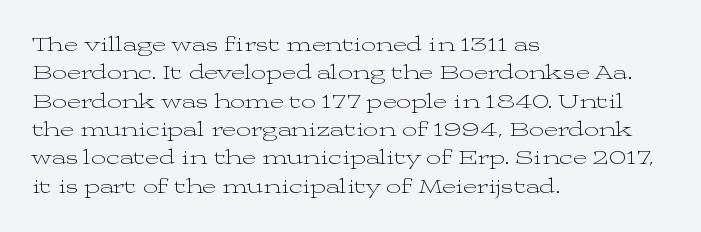
Evenly set lines give the paragraph a standard silhouette. Students, note that the glyphs here touch the page at normal intervals. In terms of posture, this sample is upright. Typeset ragged right — the left edge is the straight one.
